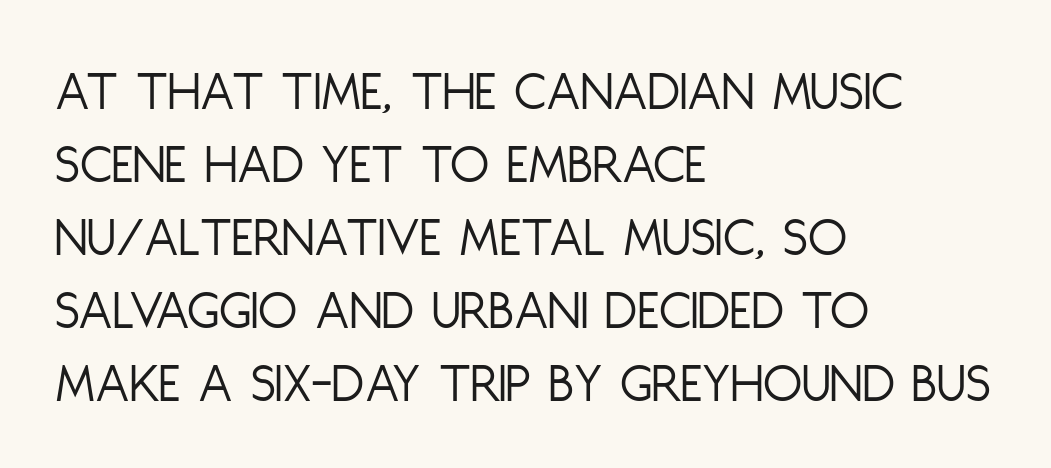
{"serif": "no", "italic": "no", "bold": "no", "weight": "light", "width": "condensed", "stroke_contrast": "low", "x_height": "large", "monospaced": "no", "underline": "no", "align": "left", "line_spacing": "normal", "line_spacing_ratio": 1.28, "letter_spacing": "normal", "letter_spacing_em": 0.0, "glyph_px": 57}
